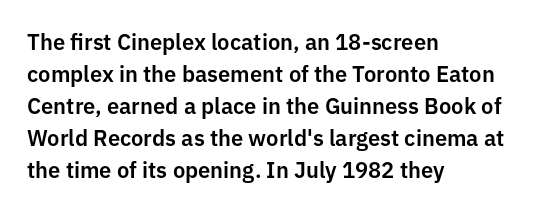
Left-aligned paragraph, ragged on the right. Rendered with straight, roman letterforms. Successive baselines arrive at the customary interval. Descenders are the only things crossing below the line. Is the letter spacing exaggerated? No — it looks like the ordinary default.
